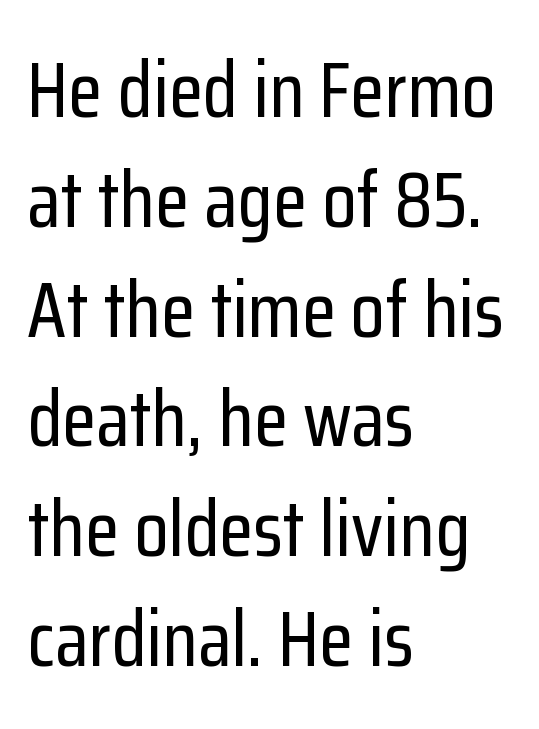
{"serif": "no", "italic": "no", "width": "condensed", "stroke_contrast": "low", "x_height": "medium", "monospaced": "no", "underline": "no", "align": "left", "line_spacing": "normal", "line_spacing_ratio": 1.39, "letter_spacing": "normal", "letter_spacing_em": 0.0, "glyph_px": 79}
